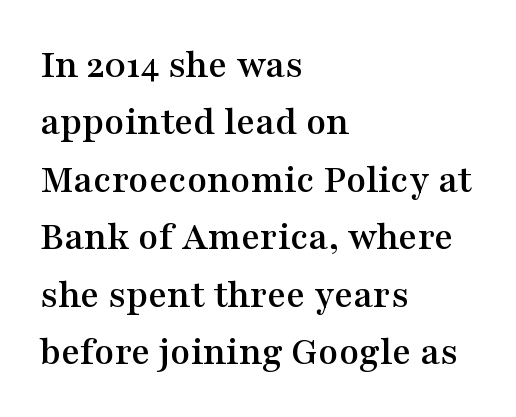
Q: Is the text italic (slanted)? A: No, it is upright.
Q: Is the typeface a serif or a sans-serif typeface? A: Serif.
Q: Is the text underlined? A: No.
Q: How is the paragraph aligned? A: Left-aligned.
Q: Is the spacing between letters normal or unusually wide? A: Normal.
Q: Is the spacing between lines tight, normal or loose? A: Normal.
Q: Width (condensed, normal, or wide)? A: Wide.
Q: Stroke contrast? A: Medium.
Q: x-height? A: Medium.
Q: Monospaced? A: No.
